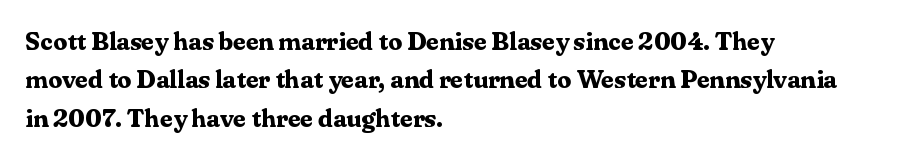
{"italic": "no", "bold": "yes", "underline": "no", "align": "left", "line_spacing": "normal", "line_spacing_ratio": 1.54, "letter_spacing": "normal", "letter_spacing_em": 0.0, "glyph_px": 25}
